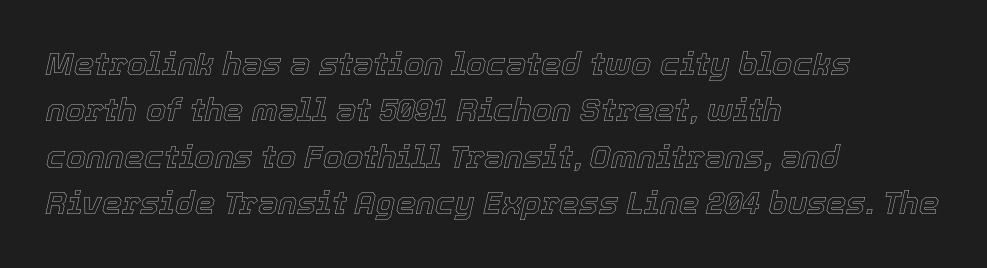
Q: Is the text italic (slanted)? A: Yes, it leans right by about 12 degrees.
Q: Is the text underlined? A: No.
Q: How is the paragraph aligned? A: Left-aligned.
Q: Is the spacing between letters normal or unusually wide? A: Normal.
Q: Is the spacing between lines tight, normal or loose? A: Normal.
Q: Width (condensed, normal, or wide)? A: Normal.
Q: x-height? A: Medium.
Q: Monospaced? A: No.
